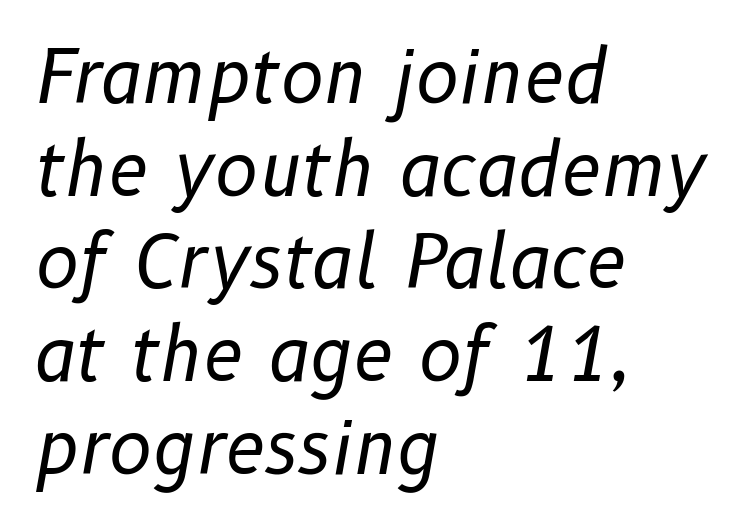
Q: Is the text bold? A: No.
Q: Is the text italic (slanted)? A: Yes, it leans right by about 10 degrees.
Q: Is the text underlined? A: No.
Q: How is the paragraph aligned? A: Left-aligned.
Q: Is the spacing between letters normal or unusually wide? A: Normal.
Q: Is the spacing between lines tight, normal or loose? A: Normal.
Q: Width (condensed, normal, or wide)? A: Normal.
Q: Stroke contrast? A: Low.
Q: x-height? A: Medium.
Q: Monospaced? A: No.
